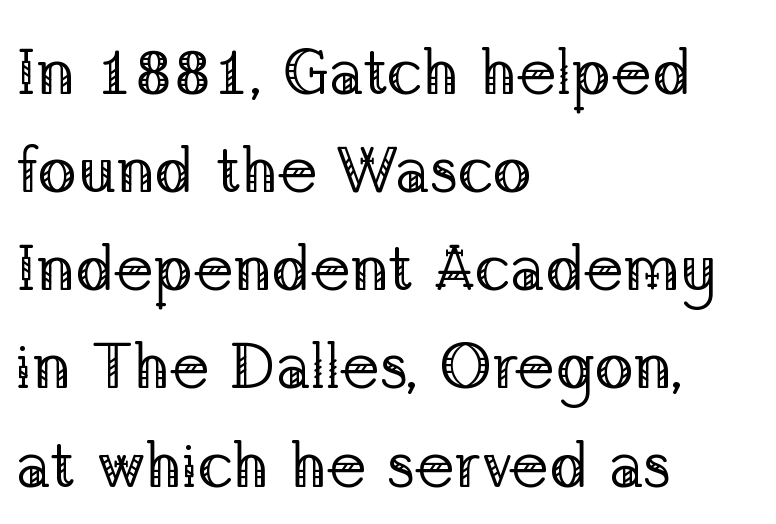
Descender tails drop into unmarked territory. The specimen reads as upright at a glance. The rendering uses natural spacing where letterforms have individual widths. The paragraph shown leans on its left margin. The space between consecutive lines is moderate. This is serif lettering, the kind often seen in printed books.
